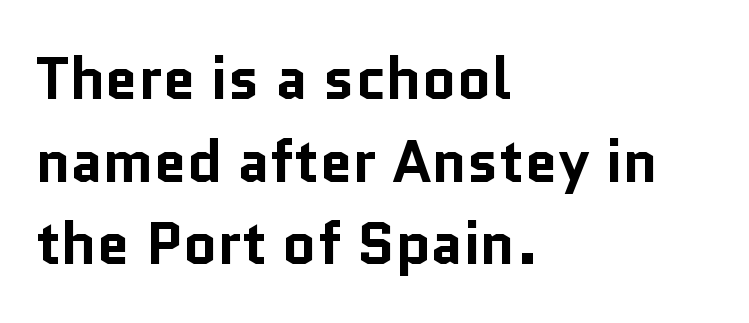
Character widths vary here, with narrow letters taking less room than wide ones. Ascenders rise straight up at ninety degrees. Honestly, the row spacing looks completely unremarkable. The strip under each line holds only bare page. Leftover space on each line is placed entirely after the last word. Is the type bold? Yes — the strokes are clearly thick and heavy.
